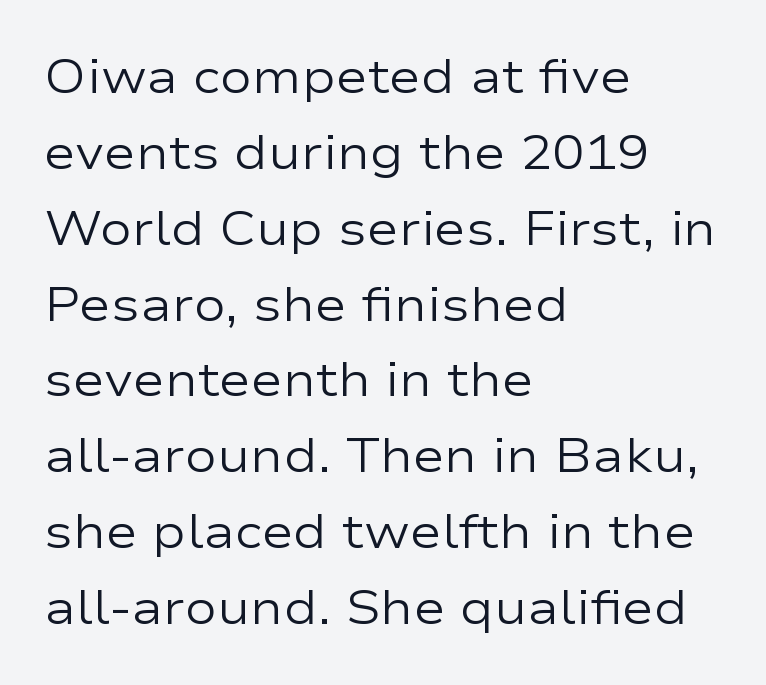
The image shows 48 px regular-weight, wide sans-serif type, upright; set left-aligned, normal line spacing (1.58x), normal letter spacing, not underlined; low stroke contrast and a medium x-height.
